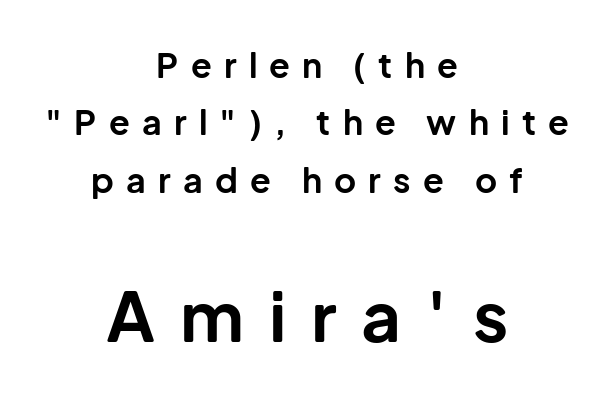
{"serif": "no", "italic": "no", "bold": "yes", "weight": "bold", "width": "normal", "stroke_contrast": "low", "x_height": "medium", "monospaced": "no", "underline": "no", "align": "center", "line_spacing": "normal", "line_spacing_ratio": 1.69, "letter_spacing": "wide", "letter_spacing_em": 0.36, "larger_block": "second", "size_ratio": 2.03, "glyph_px": 69}
